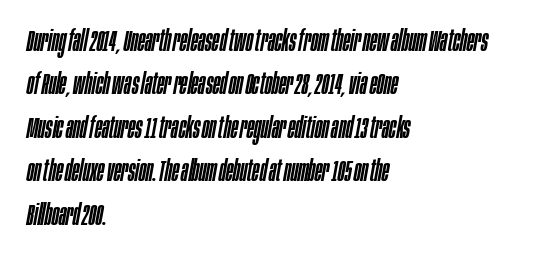
{"italic": "yes", "lean": "right", "slant_degrees": 10, "width": "condensed", "stroke_contrast": "low", "x_height": "large", "monospaced": "no", "underline": "no", "align": "left", "line_spacing": "normal", "line_spacing_ratio": 1.45, "letter_spacing": "normal", "letter_spacing_em": 0.0, "glyph_px": 30}
